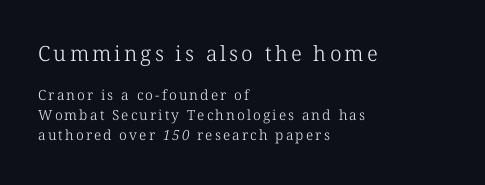
The image shows 21 px text type; set left-aligned, normal line spacing (1.43x), not underlined; the first (top) block is 1.5x larger.
